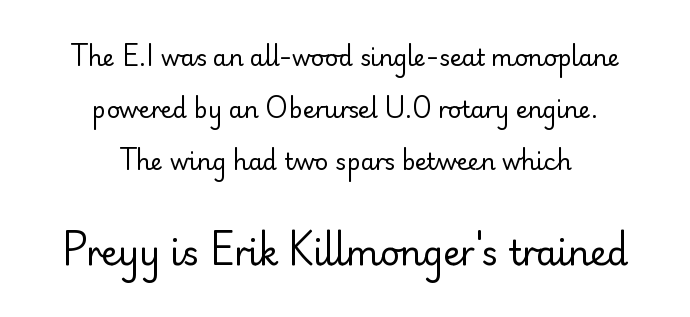
In terms of letterform style, serifs are entirely absent. The lines are quadded center. You get the small type first, then a jump to larger type. Does the leading feel generous? Absolutely, it's lavish. Each letter keeps its own natural width here, so spacing adapts to shape.
